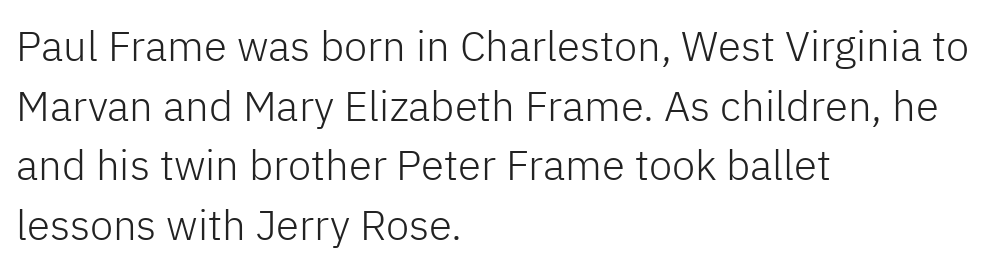
The image shows 42 px light sans-serif type, upright; set left-aligned, normal line spacing (1.42x), normal letter spacing, not underlined; low stroke contrast and a medium x-height.
